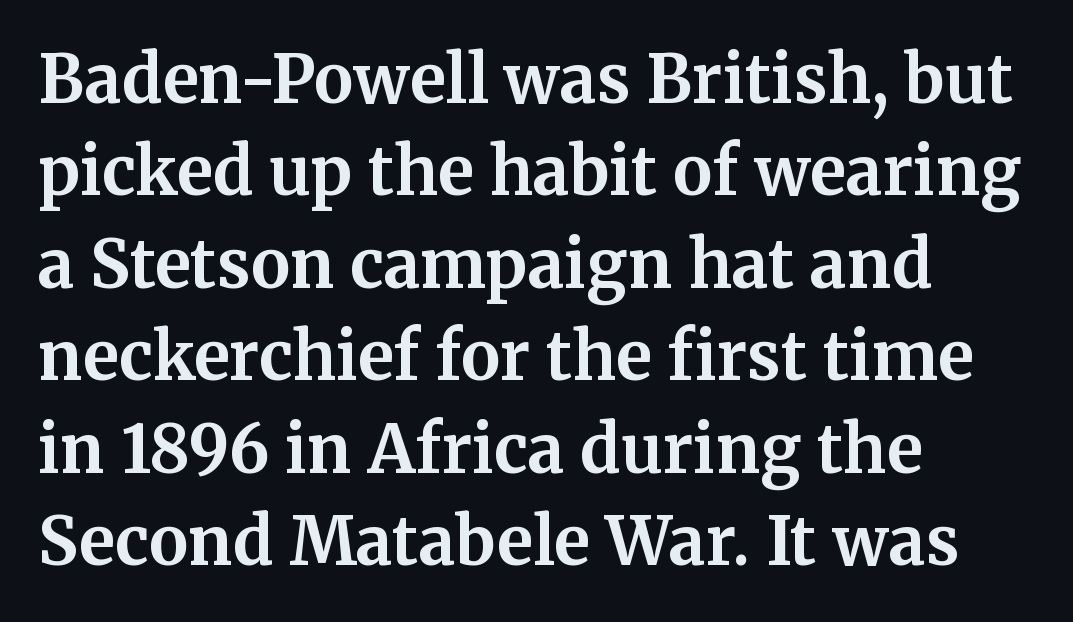
This is the regular roman posture of the typeface. Is the letter spacing exaggerated? No — it looks like the ordinary default. The gap between lines stays unmarked. Horizontally, the lines are justified to the leading edge only. You could not count columns in this text — the font is proportionally spaced. Does the weight exceed regular? Yes, all the way to bold.
